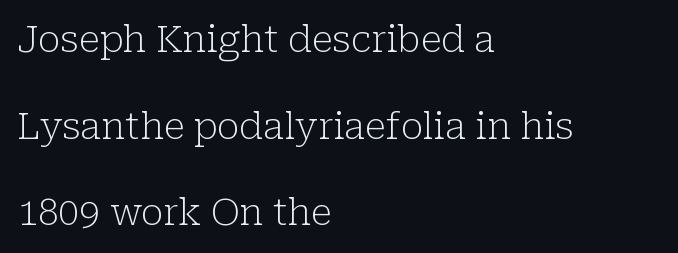
Q: Is the text bold? A: No.
Q: Is the text italic (slanted)? A: No, it is upright.
Q: Is the typeface a serif or a sans-serif typeface? A: Serif.
Q: Is the text underlined? A: No.
Q: How is the paragraph aligned? A: Left-aligned.
Q: Is the spacing between letters normal or unusually wide? A: Normal.
Q: Is the spacing between lines tight, normal or loose? A: Loose.
Q: Width (condensed, normal, or wide)? A: Normal.
Q: Stroke contrast? A: Low.
Q: x-height? A: Medium.
Q: Monospaced? A: No.
